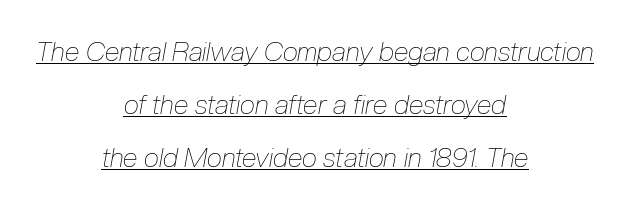
Q: Is the text bold? A: No.
Q: Is the text italic (slanted)? A: Yes, it leans right by about 10 degrees.
Q: Is the text underlined? A: Yes.
Q: How is the paragraph aligned? A: Centered.
Q: Is the spacing between letters normal or unusually wide? A: Normal.
Q: Is the spacing between lines tight, normal or loose? A: Loose.
